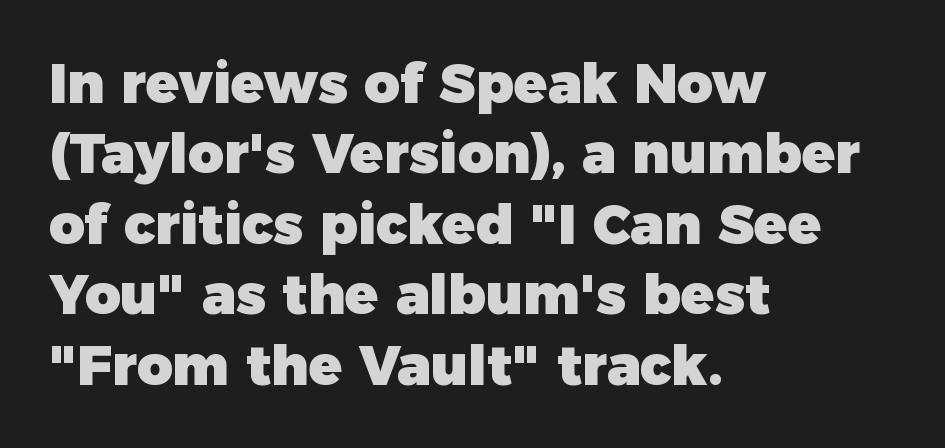
{"serif": "no", "italic": "no", "bold": "yes", "weight": "heavy", "width": "normal", "stroke_contrast": "low", "x_height": "medium", "monospaced": "no", "underline": "no", "align": "left", "line_spacing": "normal", "line_spacing_ratio": 1.28, "letter_spacing": "normal", "letter_spacing_em": 0.0, "glyph_px": 55}
